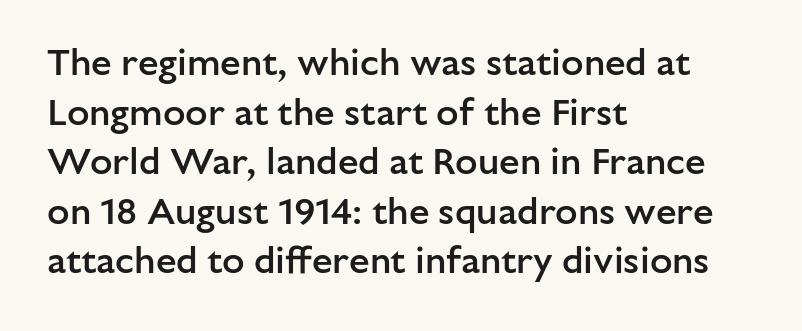
{"serif": "no", "italic": "no", "bold": "semi", "weight": "semibold", "width": "normal", "stroke_contrast": "low", "x_height": "medium", "monospaced": "no", "underline": "no", "align": "left", "line_spacing": "normal", "line_spacing_ratio": 1.34, "letter_spacing": "normal", "letter_spacing_em": 0.0, "glyph_px": 37}
